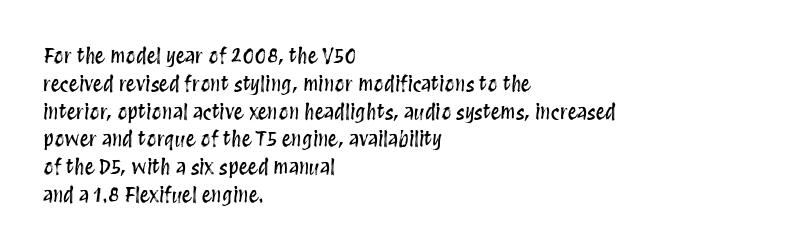
Q: Is the text italic (slanted)? A: No, it is upright.
Q: Is the text underlined? A: No.
Q: How is the paragraph aligned? A: Left-aligned.
Q: Is the spacing between letters normal or unusually wide? A: Normal.
Q: Is the spacing between lines tight, normal or loose? A: Normal.
